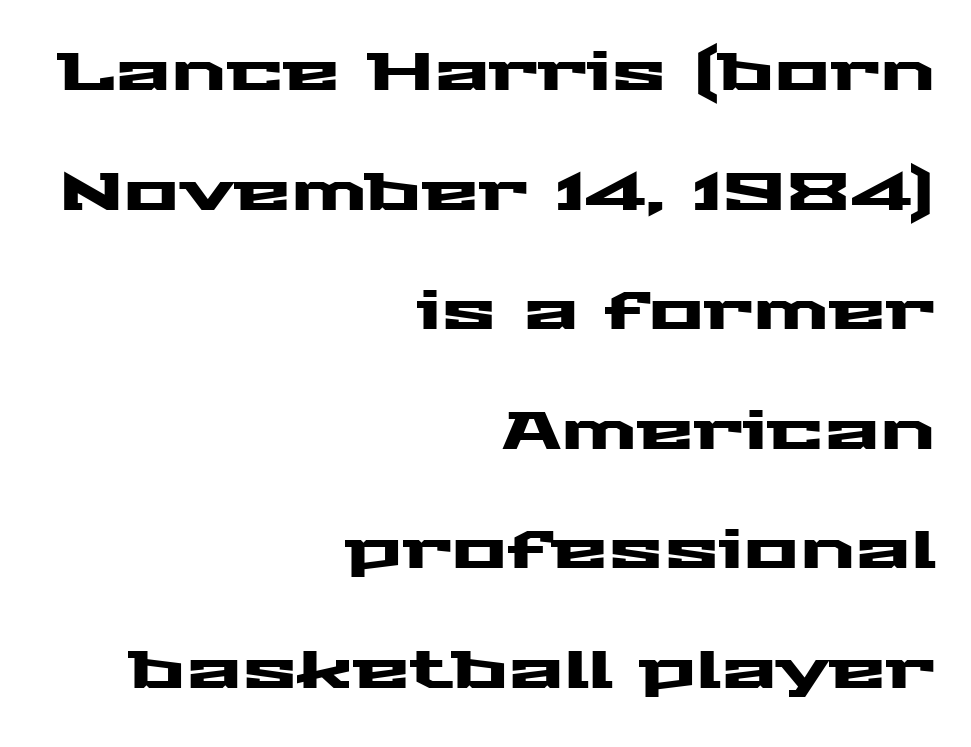
Q: Is the text italic (slanted)? A: No, it is upright.
Q: Is the typeface a serif or a sans-serif typeface? A: Sans-serif.
Q: Is the text underlined? A: No.
Q: How is the paragraph aligned? A: Right-aligned.
Q: Is the spacing between letters normal or unusually wide? A: Normal.
Q: Is the spacing between lines tight, normal or loose? A: Loose.
Q: Width (condensed, normal, or wide)? A: Wide.
Q: Stroke contrast? A: Medium.
Q: x-height? A: Medium.
Q: Monospaced? A: No.
